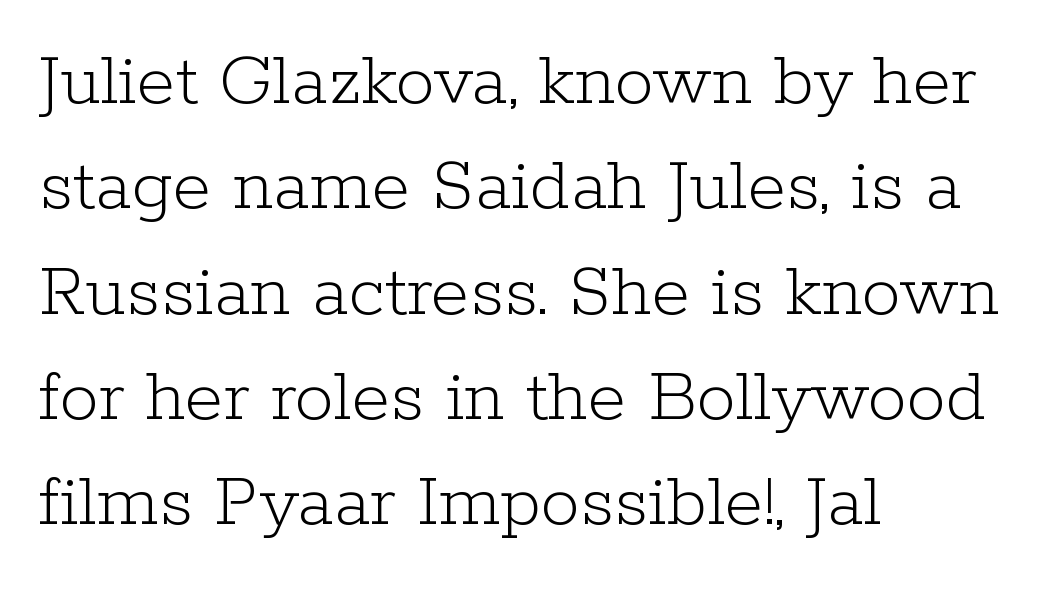
The image shows 78 px light serif type, upright; set left-aligned, normal line spacing (1.35x), normal letter spacing, not underlined; low stroke contrast and a medium x-height.
